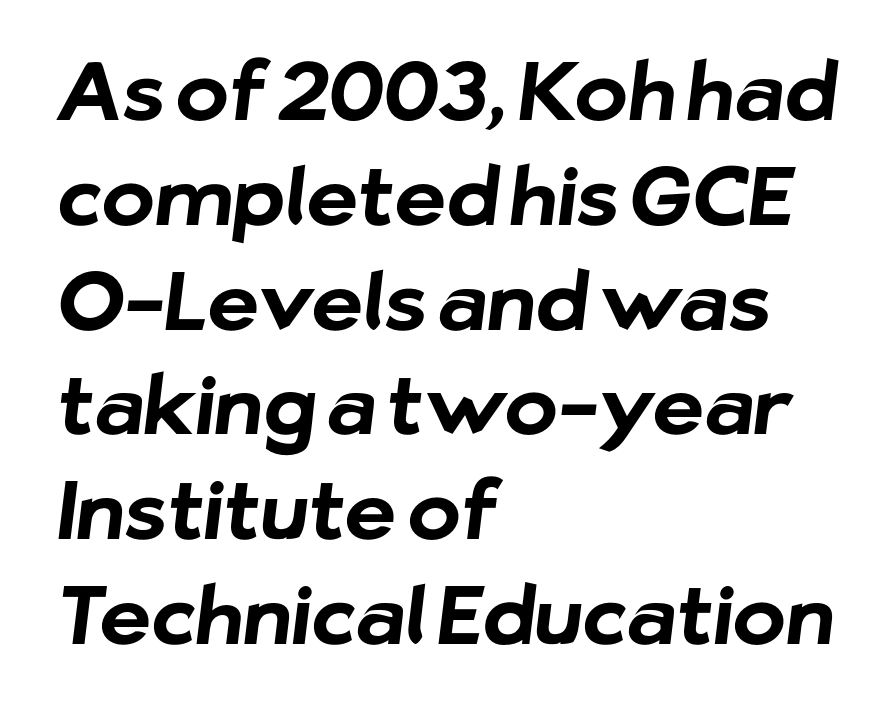
Q: Is the text bold? A: Yes.
Q: Is the typeface a serif or a sans-serif typeface? A: Sans-serif.
Q: Is the text underlined? A: No.
Q: How is the paragraph aligned? A: Left-aligned.
Q: Is the spacing between letters normal or unusually wide? A: Normal.
Q: Is the spacing between lines tight, normal or loose? A: Normal.
Q: Width (condensed, normal, or wide)? A: Normal.
Q: Stroke contrast? A: Low.
Q: x-height? A: Medium.
Q: Monospaced? A: No.
